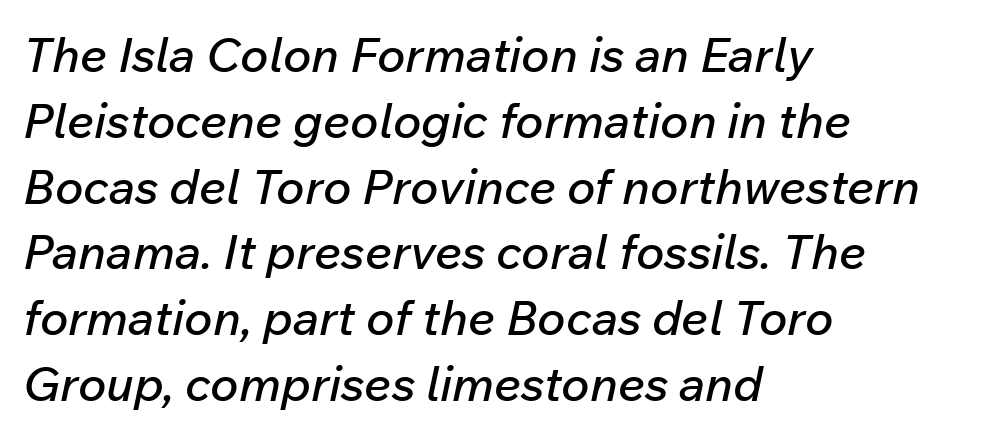
The image shows 48 px text type, italic (leaning right); set left-aligned, normal line spacing (1.37x), normal letter spacing, not underlined; low stroke contrast and a medium x-height.
